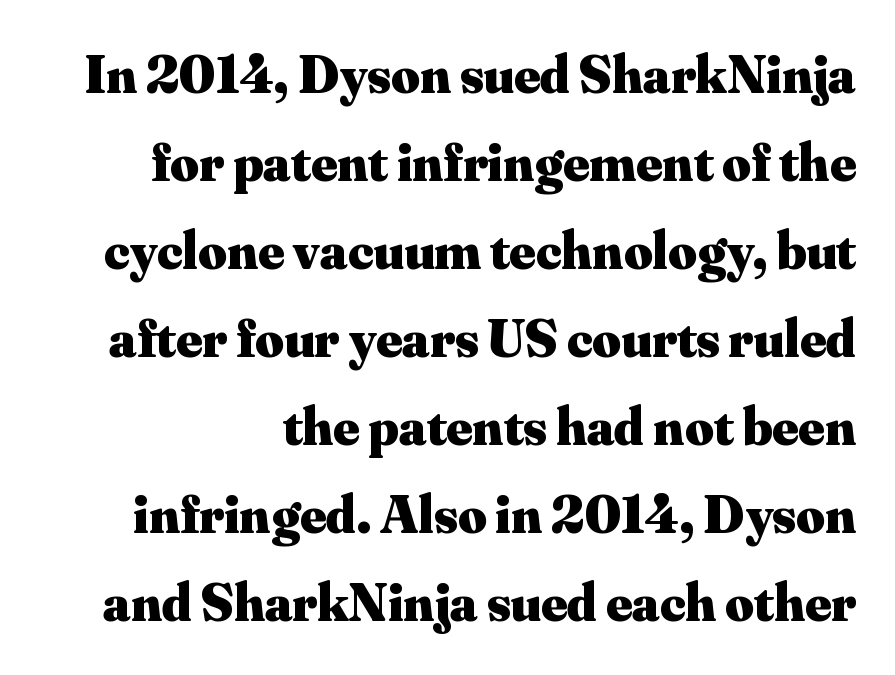
{"serif": "yes", "italic": "no", "bold": "yes", "weight": "heavy", "width": "normal", "stroke_contrast": "medium", "x_height": "small", "monospaced": "no", "underline": "no", "line_spacing": "normal", "line_spacing_ratio": 1.6, "letter_spacing": "normal", "letter_spacing_em": 0.0, "glyph_px": 55}
